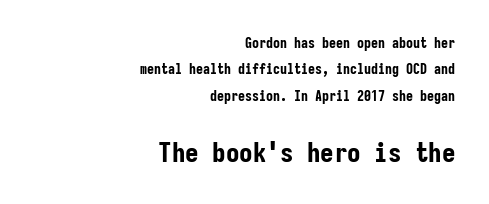
Q: Is the text bold? A: Yes.
Q: Is the text italic (slanted)? A: No, it is upright.
Q: Is the text underlined? A: No.
Q: How is the paragraph aligned? A: Right-aligned.
Q: Is the spacing between letters normal or unusually wide? A: Normal.
Q: Which block of text is set in a larger size, the first (top) or the second (bottom)? A: The second (bottom) one.
